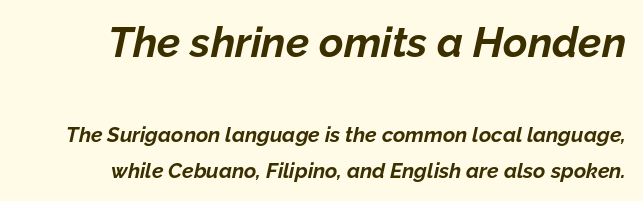
Q: Is the text bold? A: Yes.
Q: Is the text italic (slanted)? A: Yes, it leans right by about 12 degrees.
Q: Is the text underlined? A: No.
Q: Is the spacing between letters normal or unusually wide? A: Normal.
Q: Which block of text is set in a larger size, the first (top) or the second (bottom)? A: The first (top) one.
Q: Width (condensed, normal, or wide)? A: Normal.
Q: Stroke contrast? A: Low.
Q: x-height? A: Medium.
Q: Monospaced? A: No.
